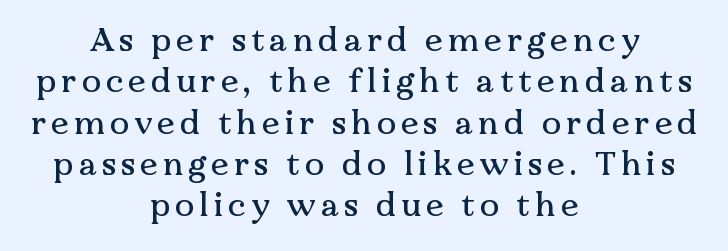
Each letter keeps its own natural width here, so spacing adapts to shape. Posture: straight, roman, zero tilt. What kind of face is this? One with serifs. Whoever set this chose a conventional vertical rhythm.
